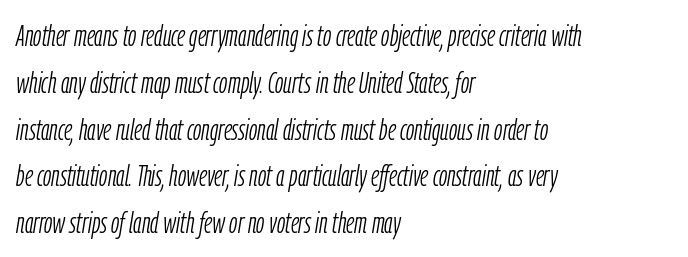
Think of a printed novel: that variable character pitch is what you see here. The face used here is rendered with its standard letterfit. Nothing heavy about these letters — not bold at all. Type without underlining. Line starts are locked; line ends wander.
